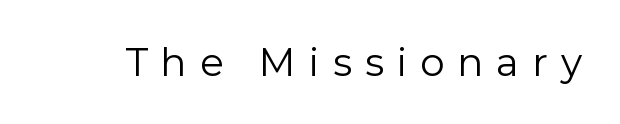
The image shows 39 px regular-weight sans-serif type, upright; set unusually wide letter spacing (+0.33 em), not underlined; a medium x-height.
